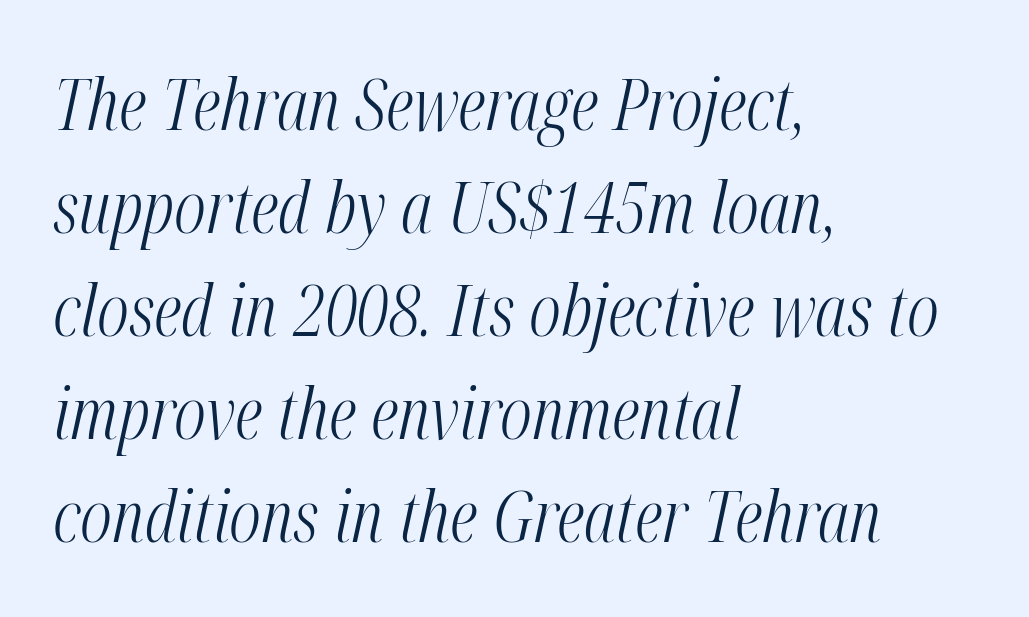
Q: Is the text bold? A: No.
Q: Is the text italic (slanted)? A: Yes, it leans right by about 12 degrees.
Q: Is the text underlined? A: No.
Q: How is the paragraph aligned? A: Left-aligned.
Q: Is the spacing between letters normal or unusually wide? A: Normal.
Q: Is the spacing between lines tight, normal or loose? A: Normal.
Q: Width (condensed, normal, or wide)? A: Condensed.
Q: Stroke contrast? A: Medium.
Q: x-height? A: Medium.
Q: Monospaced? A: No.
